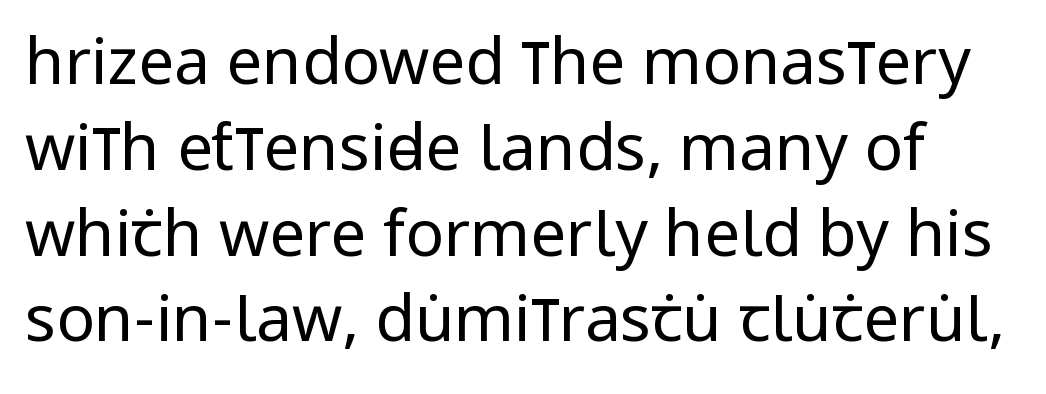
The image shows 64 px regular-weight, condensed sans-serif type, upright; set normal line spacing (1.34x), normal letter spacing, not underlined; low stroke contrast and a large x-height.
